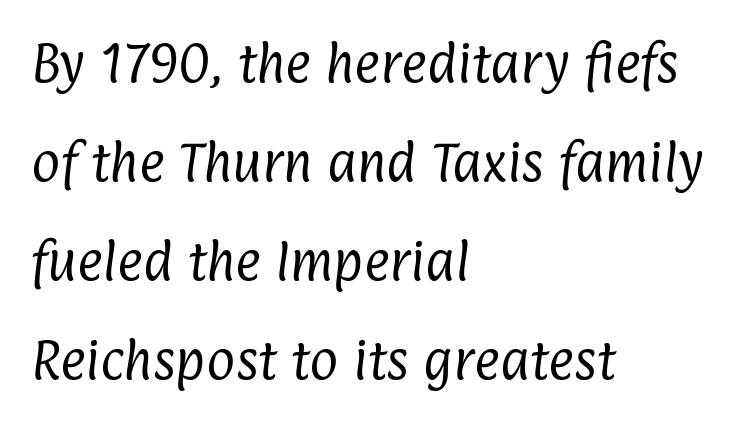
The image shows 44 px regular-weight, condensed sans-serif type; set left-aligned, loose line spacing (2.25x), normal letter spacing, not underlined; low stroke contrast and a medium x-height.
